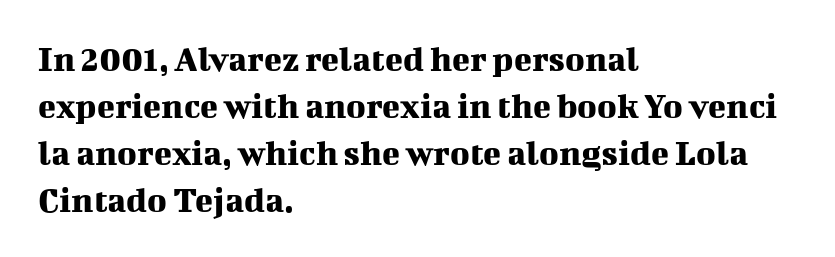
The lettering stays uniformly vertical, giving the passage a roman look. Decoration check: the copy has no underline. Notice how descenders clear the ascenders below comfortably — that's standard leading. Is this a sans? No — the strokes have serifs. What stands out about the letter spacing? Nothing — it is the standard amount. These lines are set flush left with a ragged right edge.
